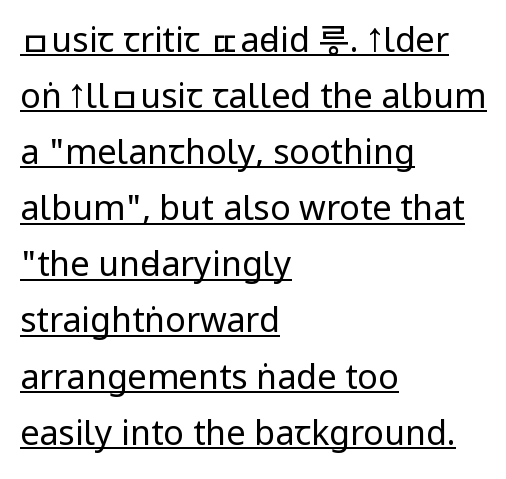
Q: Is the text bold? A: No.
Q: Is the text italic (slanted)? A: No, it is upright.
Q: Is the typeface a serif or a sans-serif typeface? A: Sans-serif.
Q: Is the text underlined? A: Yes.
Q: How is the paragraph aligned? A: Left-aligned.
Q: Is the spacing between letters normal or unusually wide? A: Normal.
Q: Is the spacing between lines tight, normal or loose? A: Normal.
Q: Width (condensed, normal, or wide)? A: Condensed.
Q: Stroke contrast? A: Low.
